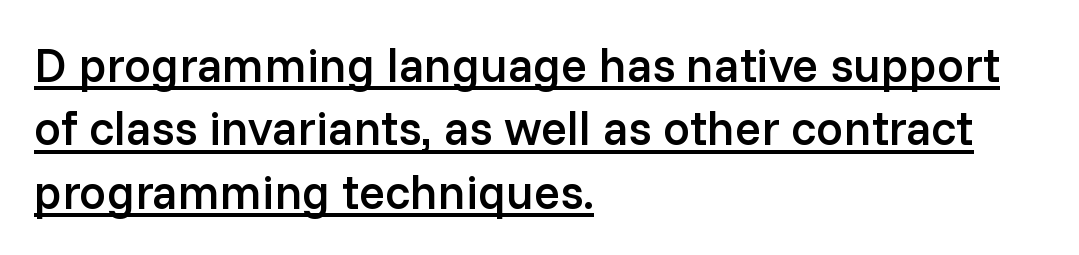
The image shows 48 px semibold sans-serif type, upright; set left-aligned, normal line spacing (1.32x), normal letter spacing, underlined; low stroke contrast and a medium x-height.
